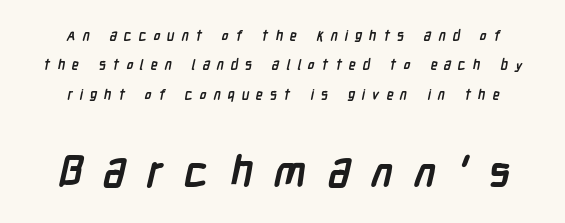
Q: Is the text bold? A: Yes.
Q: Is the typeface a serif or a sans-serif typeface? A: Sans-serif.
Q: Is the text underlined? A: No.
Q: Is the spacing between letters normal or unusually wide? A: Unusually wide.
Q: Is the spacing between lines tight, normal or loose? A: Loose.
Q: Which block of text is set in a larger size, the first (top) or the second (bottom)? A: The second (bottom) one.
Q: Width (condensed, normal, or wide)? A: Condensed.
Q: Stroke contrast? A: Low.
Q: x-height? A: Medium.
Q: Monospaced? A: No.
